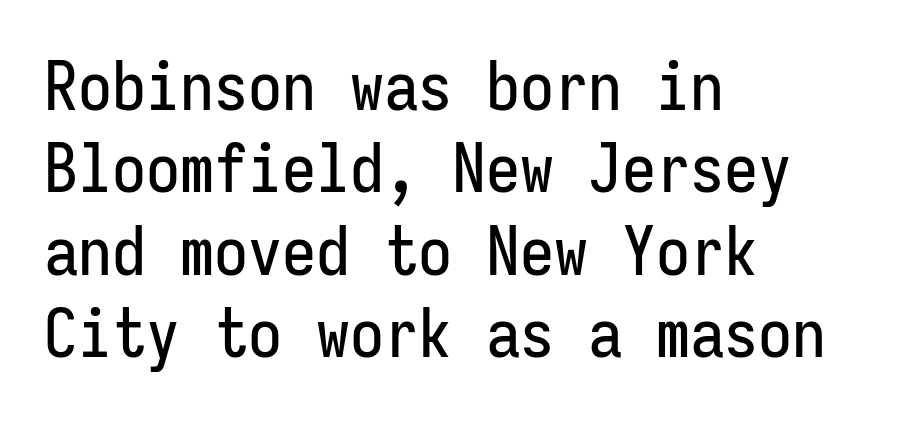
The image shows 68 px condensed sans-serif type, upright, monospaced; set left-aligned, line spacing 1.21x, normal letter spacing, not underlined; low stroke contrast and a medium x-height.
